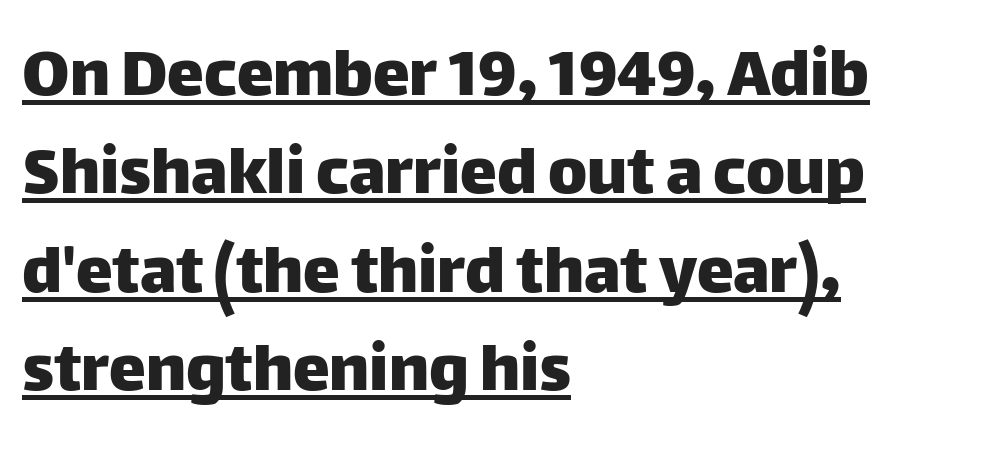
Q: Is the text italic (slanted)? A: No, it is upright.
Q: Is the typeface a serif or a sans-serif typeface? A: Sans-serif.
Q: Is the text underlined? A: Yes.
Q: How is the paragraph aligned? A: Left-aligned.
Q: Is the spacing between letters normal or unusually wide? A: Normal.
Q: Is the spacing between lines tight, normal or loose? A: Normal.
Q: Width (condensed, normal, or wide)? A: Normal.
Q: Stroke contrast? A: Low.
Q: x-height? A: Large.
Q: Monospaced? A: No.
